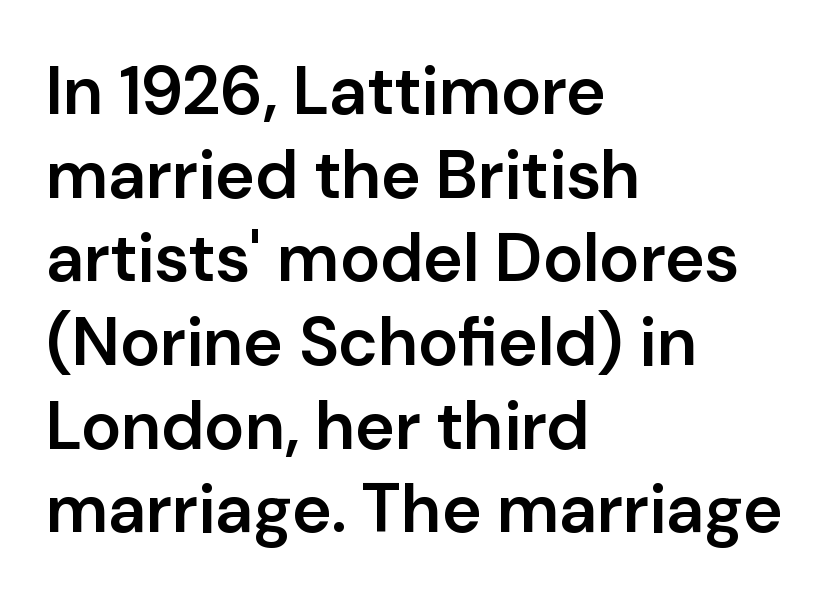
Posture: straight, roman, zero tilt. Proportional: the letters do not fall into vertical columns. The face used here is a sans, in the tradition of grotesques and geometrics. Look at the tracking — it's just the regular setting, nothing added.
